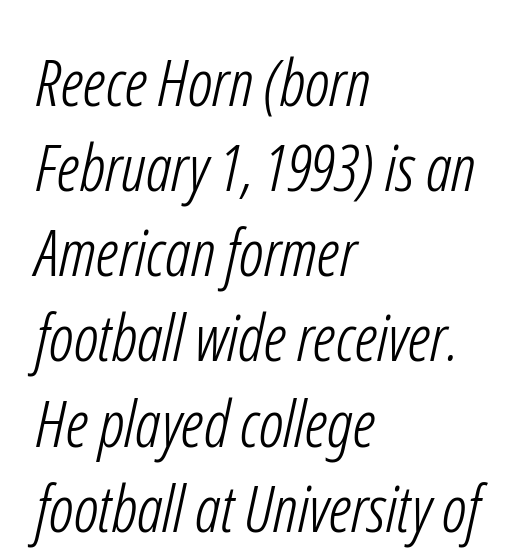
The image shows 65 px light, condensed sans-serif type; set left-aligned, normal line spacing (1.31x), normal letter spacing, not underlined; low stroke contrast and a medium x-height.
